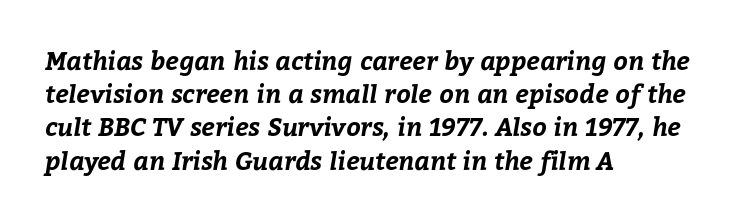
Look at the stroke-to-counter ratio: heavy, a bold. Line beginnings align vertically; line endings do not. The foot of each line stays bare and open. Rows of type keep a routine distance in the vertical direction. The passage shown has conventional tracking throughout.
